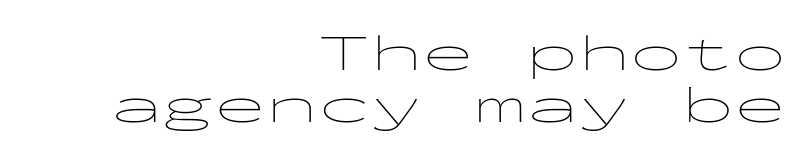
{"serif": "no", "italic": "no", "bold": "no", "weight": "thin", "width": "wide", "stroke_contrast": "low", "x_height": "medium", "monospaced": "yes", "underline": "no", "align": "right", "line_spacing": "tight", "line_spacing_ratio": 1.0, "letter_spacing": "normal", "letter_spacing_em": 0.0, "glyph_px": 52}
